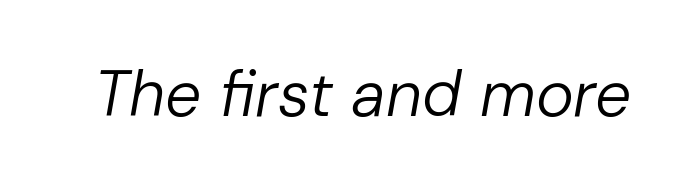
The image shows 64 px regular-weight type, italic (leaning right); set normal letter spacing, not underlined; low stroke contrast and a medium x-height.
